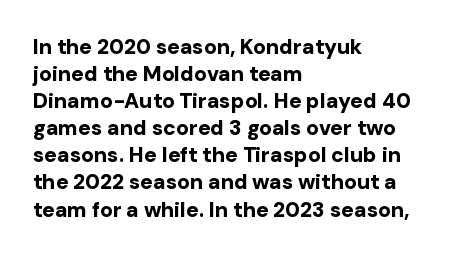
The image shows 21 px bold type, upright; set left-aligned, normal line spacing (1.29x), normal letter spacing, not underlined.
